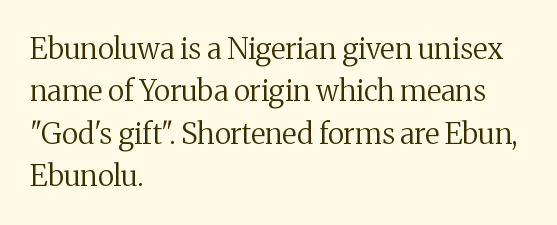
{"serif": "yes", "italic": "no", "bold": "no", "weight": "regular", "width": "normal", "stroke_contrast": "medium", "x_height": "medium", "monospaced": "no", "underline": "no", "align": "left", "line_spacing": "normal", "line_spacing_ratio": 1.46, "letter_spacing": "normal", "letter_spacing_em": 0.0, "glyph_px": 29}
